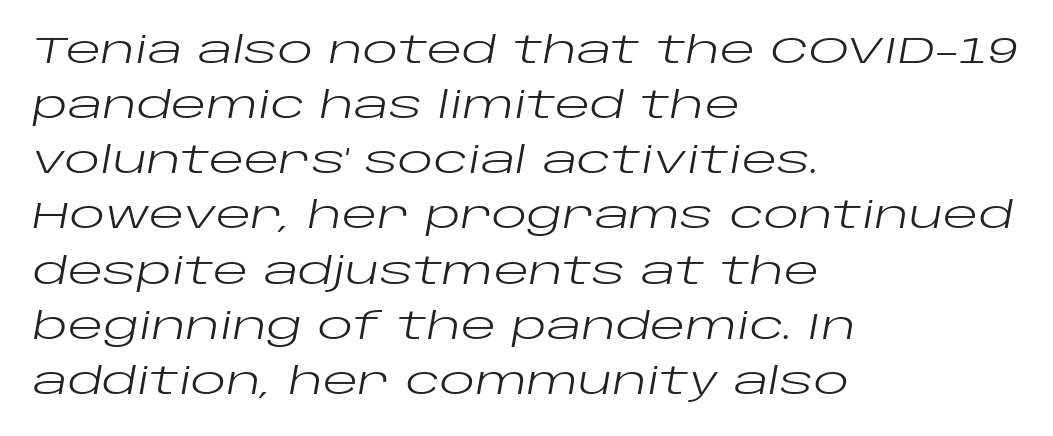
{"italic": "yes", "lean": "right", "slant_degrees": 10, "bold": "no", "weight": "regular", "width": "wide", "stroke_contrast": "low", "x_height": "large", "monospaced": "no", "underline": "no", "align": "left", "line_spacing": "normal", "line_spacing_ratio": 1.49, "letter_spacing": "normal", "letter_spacing_em": 0.0, "glyph_px": 37}
